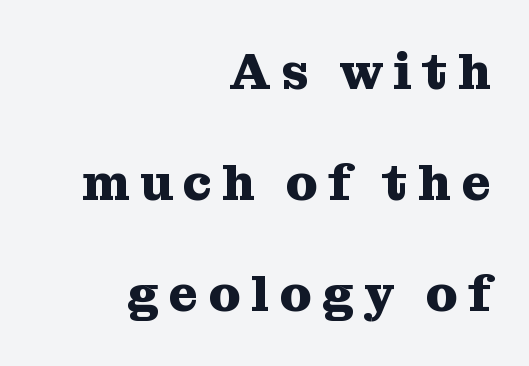
Layout note: lines flush right. I'd describe the lettering as bold — thick and assertive. This rendering widens character spacing well past its baseline value. The characters display serif detailing at their extremities. Regarding leading, the lines here are spaced well apart. Descenders are the only things crossing below the line.
